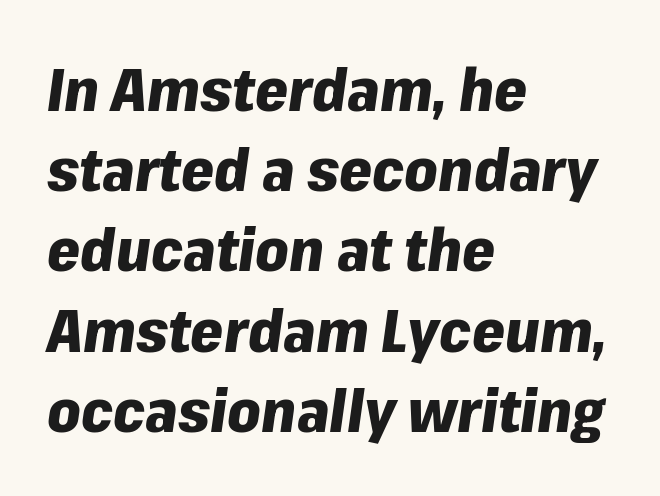
Compared with a centered layout, this one pins lines to the left instead. Its strokes are broad and dark, the hallmark of bold type. The passage shown is typed in a proportional face where columns would drift. Posture: slanted. Default kerning and tracking; the words read as compact shapes. Whoever set this chose a conventional vertical rhythm.
